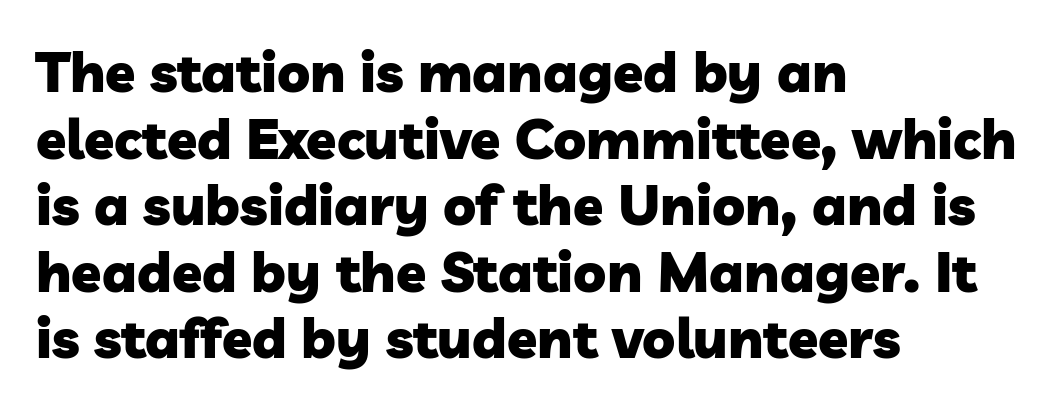
The image shows 55 px heavy sans-serif type; set left-aligned, line spacing 1.21x, normal letter spacing, not underlined; low stroke contrast and a medium x-height.
